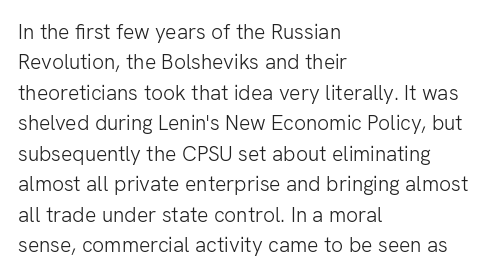
{"italic": "no", "bold": "no", "underline": "no", "align": "left", "line_spacing": "normal", "line_spacing_ratio": 1.45, "letter_spacing": "normal", "letter_spacing_em": 0.0, "glyph_px": 21}
